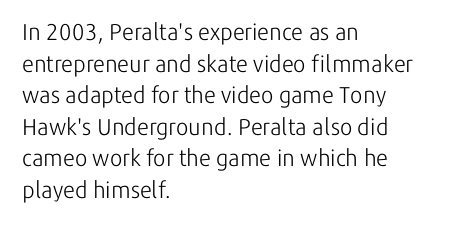
The image shows 23 px text type, upright; set left-aligned, normal line spacing (1.37x), normal letter spacing, not underlined.
